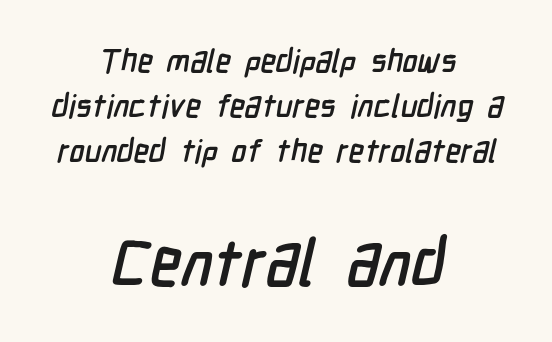
Size hierarchy here favors the trailing block over the leading one. Looks like regular typesetting: each glyph gets only the width it needs. The rows are spaced the way most documents space them. The paragraph shown floats in the horizontal middle. The font family rendered here belongs to the sans-serif group. Does extra space separate the letters? No, they use regular spacing.
